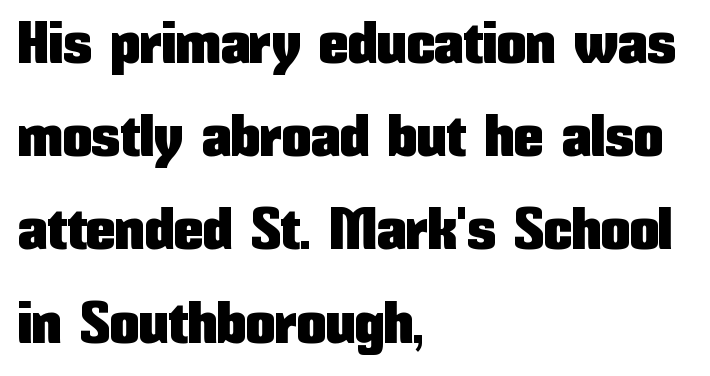
{"serif": "no", "italic": "no", "width": "condensed", "stroke_contrast": "low", "x_height": "medium", "monospaced": "no", "underline": "no", "align": "left", "line_spacing": "normal", "line_spacing_ratio": 1.58, "letter_spacing": "normal", "letter_spacing_em": 0.0, "glyph_px": 59}
